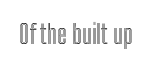
Is there any slant? The stems are plumb. Descenders are the only things crossing below the line. The line texture is even and compact thanks to regular tracking.
